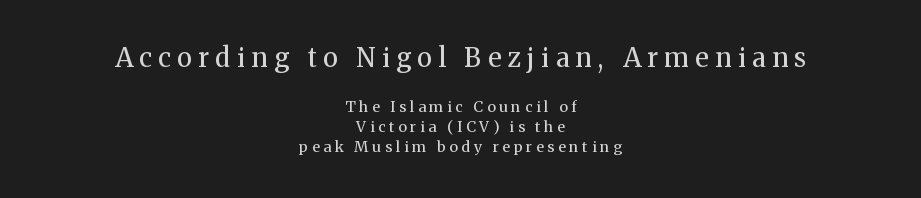
{"italic": "no", "bold": "no", "underline": "no", "align": "center", "line_spacing": "normal", "line_spacing_ratio": 1.34, "letter_spacing": "wide", "letter_spacing_em": 0.25, "larger_block": "first", "size_ratio": 1.73, "glyph_px": 26}
